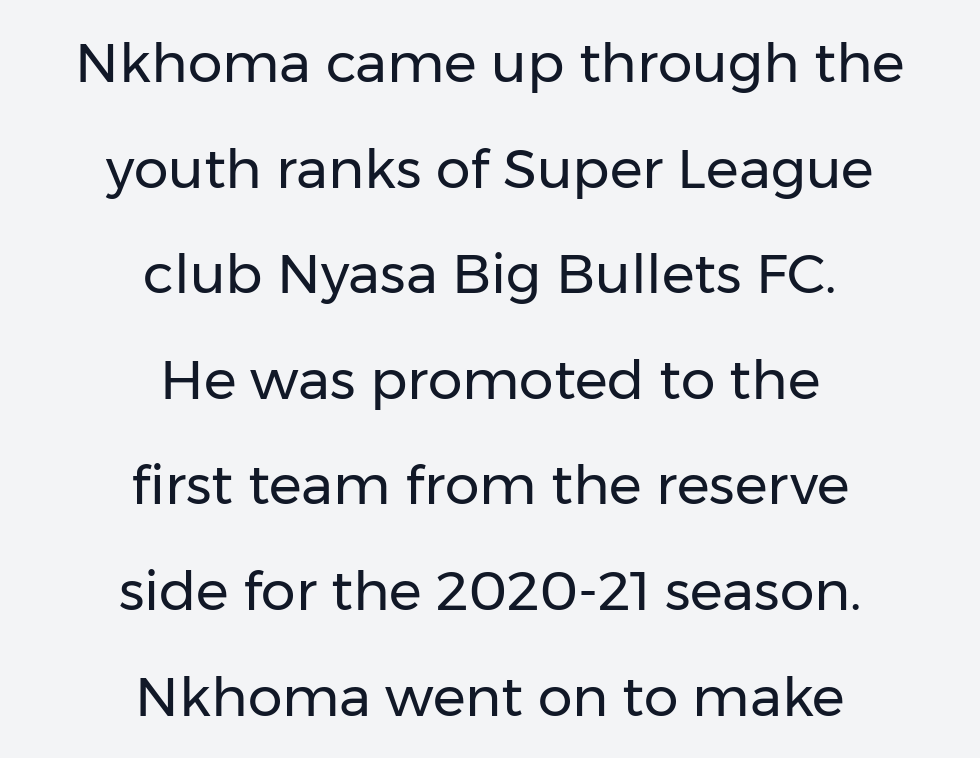
The image shows 55 px regular-weight sans-serif type, upright; set centered, loose line spacing (1.92x), normal letter spacing, not underlined; low stroke contrast and a medium x-height.
